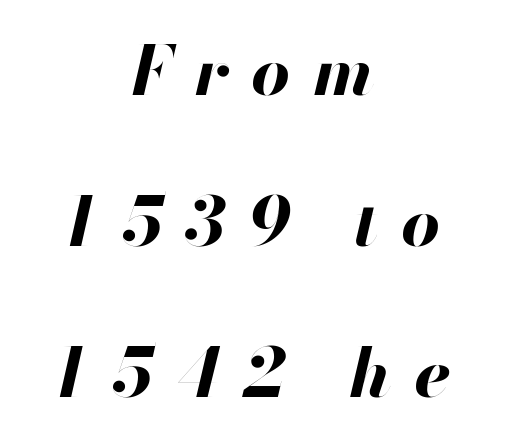
Q: Is the text bold? A: Yes.
Q: Is the text italic (slanted)? A: Yes, it leans right by about 13 degrees.
Q: Is the text underlined? A: No.
Q: How is the paragraph aligned? A: Centered.
Q: Is the spacing between letters normal or unusually wide? A: Unusually wide.
Q: Is the spacing between lines tight, normal or loose? A: Loose.
Q: Width (condensed, normal, or wide)? A: Normal.
Q: Stroke contrast? A: High.
Q: x-height? A: Small.
Q: Monospaced? A: No.
